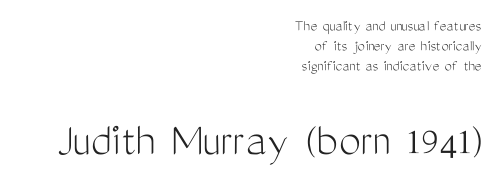
{"serif": "no", "italic": "no", "bold": "no", "weight": "light", "width": "condensed", "stroke_contrast": "medium", "x_height": "medium", "monospaced": "no", "underline": "no", "align": "right", "line_spacing": "normal", "line_spacing_ratio": 1.25, "letter_spacing": "normal", "letter_spacing_em": 0.0, "larger_block": "second", "size_ratio": 3.06, "glyph_px": 49}
